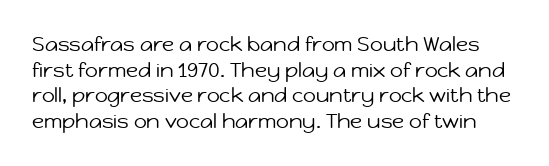
The image shows 20 px text type, upright; set normal line spacing (1.28x), normal letter spacing, not underlined.
